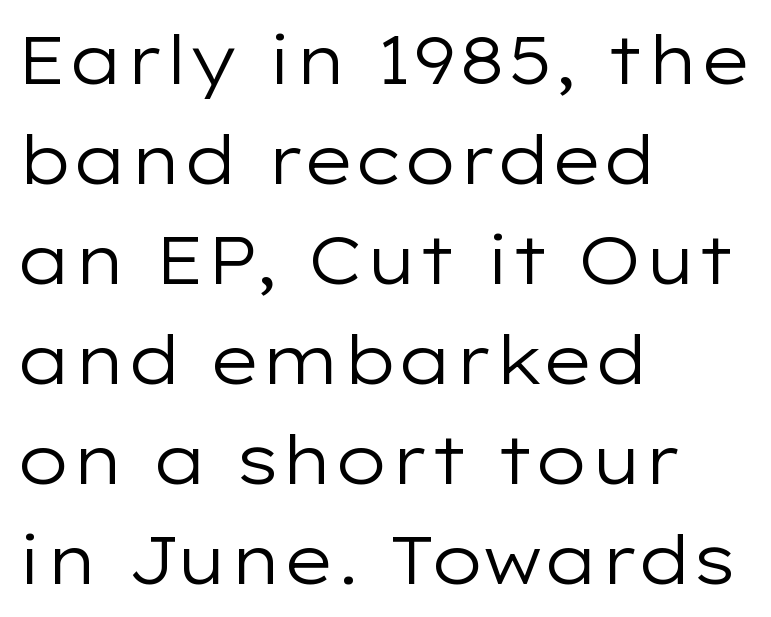
Q: Is the text bold? A: No.
Q: Is the text italic (slanted)? A: No, it is upright.
Q: Is the typeface a serif or a sans-serif typeface? A: Sans-serif.
Q: Is the text underlined? A: No.
Q: How is the paragraph aligned? A: Left-aligned.
Q: Is the spacing between letters normal or unusually wide? A: Normal.
Q: Is the spacing between lines tight, normal or loose? A: Normal.
Q: Width (condensed, normal, or wide)? A: Wide.
Q: Stroke contrast? A: Low.
Q: x-height? A: Medium.
Q: Monospaced? A: No.
